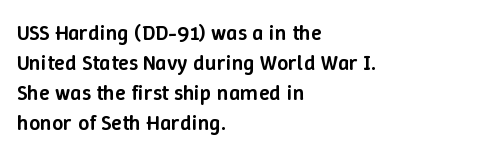
{"italic": "no", "bold": "semi", "underline": "no", "align": "left", "line_spacing": "normal", "line_spacing_ratio": 1.37, "letter_spacing": "normal", "letter_spacing_em": 0.0, "glyph_px": 22}
